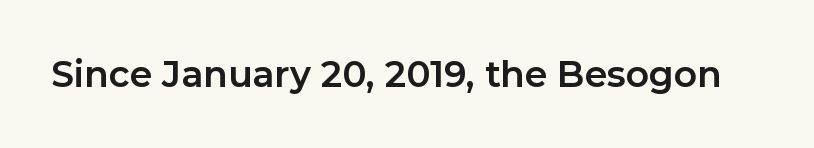
{"serif": "no", "italic": "no", "bold": "yes", "weight": "bold", "width": "normal", "stroke_contrast": "low", "x_height": "medium", "monospaced": "no", "underline": "no", "letter_spacing": "normal", "letter_spacing_em": 0.0, "glyph_px": 36}
